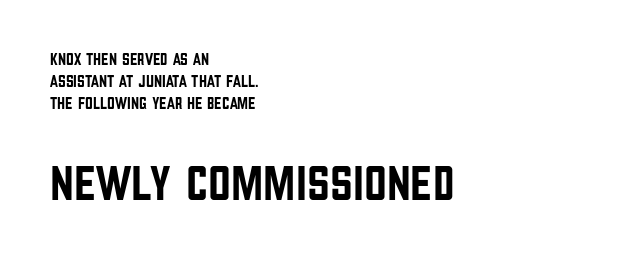
Leading matches the norm, producing a regular column. A typesetter would label this face a sans. Which margin do the lines hug? The left one — the right edge is uneven. Visually, the bottom section dominates because its glyphs are scaled up.
